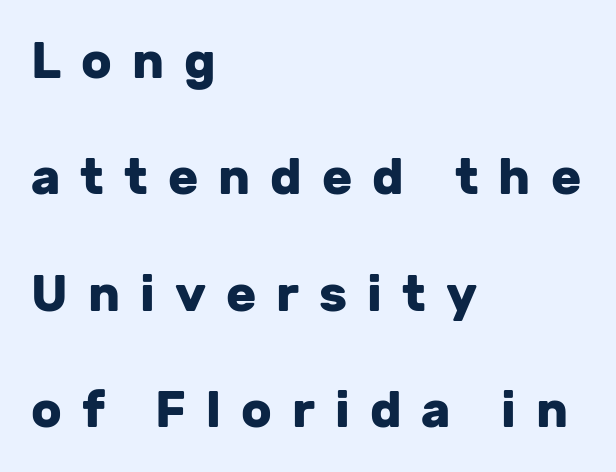
Notice how the stems are strictly vertical — no italics here. Line beginnings align vertically; line endings do not. The passage shown stacks its lines with a broad gap. The letters advance in unequal steps, a hallmark of proportional type. The characters display no serif detailing; their extremities are plain. Does extra space separate the letters? Yes, quite a lot of it.
